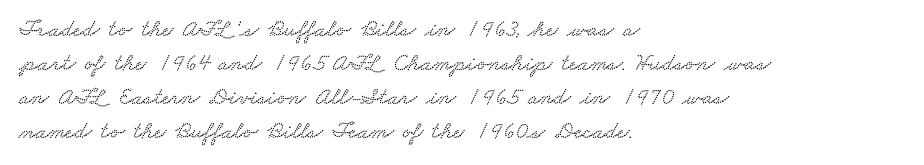
{"underline": "no", "align": "left", "line_spacing": "normal", "line_spacing_ratio": 1.41, "letter_spacing": "normal", "letter_spacing_em": 0.0, "glyph_px": 24}
